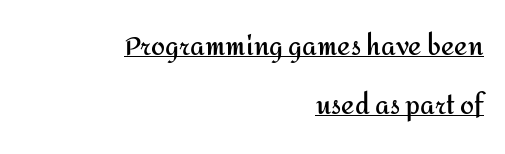
Q: Is the text bold? A: Yes.
Q: Is the text italic (slanted)? A: No, it is upright.
Q: Is the text underlined? A: Yes.
Q: How is the paragraph aligned? A: Right-aligned.
Q: Is the spacing between letters normal or unusually wide? A: Normal.
Q: Is the spacing between lines tight, normal or loose? A: Loose.
